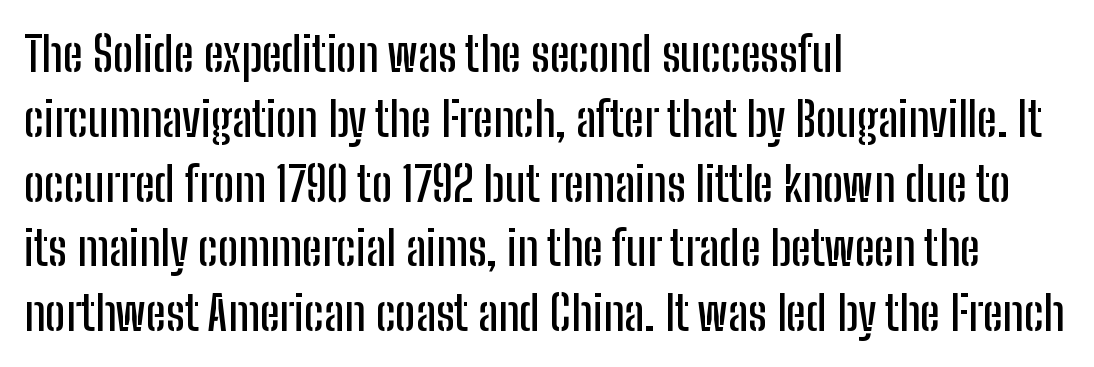
The image shows 48 px condensed sans-serif type, upright; set left-aligned, normal line spacing (1.35x), normal letter spacing, not underlined; low stroke contrast and a medium x-height.
